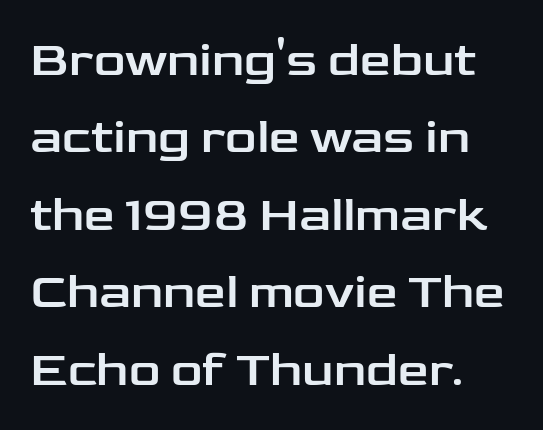
A roman cut, with each character standing at attention. Observe the absence of serifs on each vertical stroke in this sample. The line texture is even and compact thanks to regular tracking. The lines sit at an ordinary, default distance from one another.
